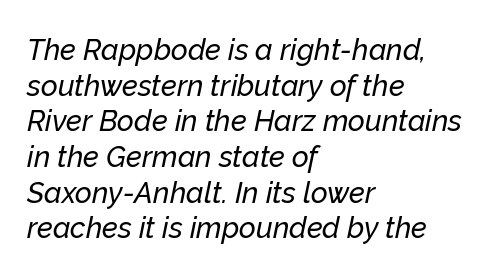
Q: Is the text italic (slanted)? A: Yes, it leans right by about 12 degrees.
Q: Is the text underlined? A: No.
Q: How is the paragraph aligned? A: Left-aligned.
Q: Is the spacing between letters normal or unusually wide? A: Normal.
Q: Width (condensed, normal, or wide)? A: Normal.
Q: Stroke contrast? A: Low.
Q: x-height? A: Medium.
Q: Monospaced? A: No.
